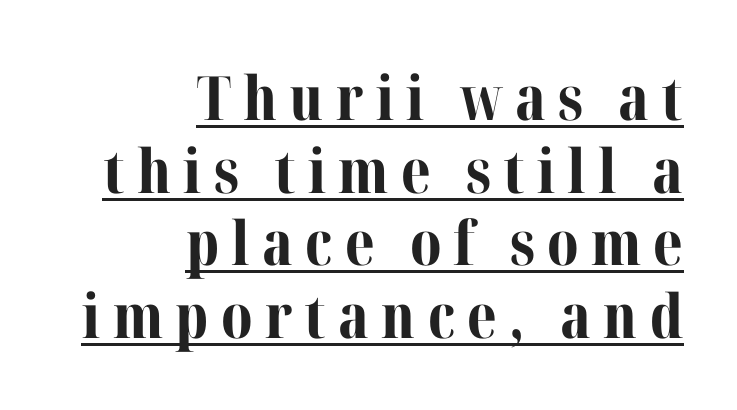
Each letter keeps its own natural width here, so spacing adapts to shape. This is roman type, the default non-slanted kind. Students, note that the glyphs here are deliberately spaced far apart. This rendering employs a face with finishing strokes, i.e., a serif. Its strokes are broad and dark, the hallmark of bold type.
